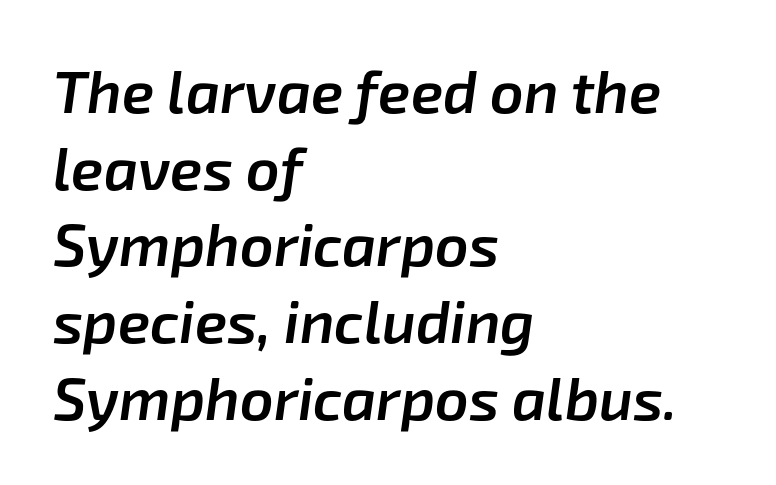
All the whitespace from short lines collects on the right. This sample uses plain, unmodified letter spacing. The rendering uses natural spacing where letterforms have individual widths. Every character sits at an angle, as italics do. Does the leading feel generous? No, just average.
